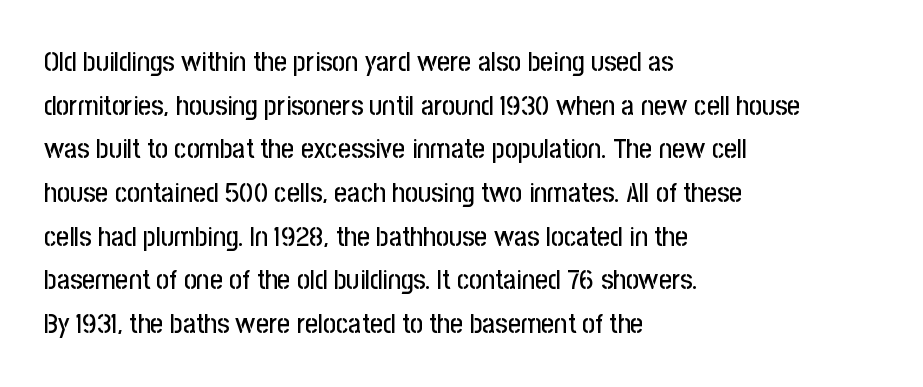
The lettering stays uniformly vertical, giving the passage a roman look. Horizontal bands of white between lines are of average thickness. The text block is weighted toward the left margin, trailing off unevenly rightward. Plain, unruled lines of type. Character widths vary here, with narrow letters taking less room than wide ones. Letterform terminals end flat and unadorned throughout the passage.
